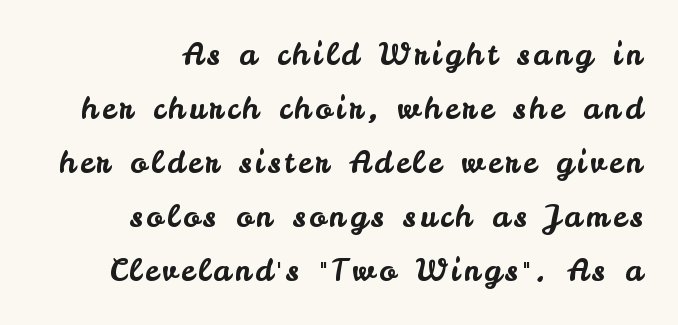
Any mark beneath the type? The region is blank. This sample uses a sans-serif face. Looks like regular typesetting: each glyph gets only the width it needs. Notice how the passage keeps a crisp vertical edge on the right only.
